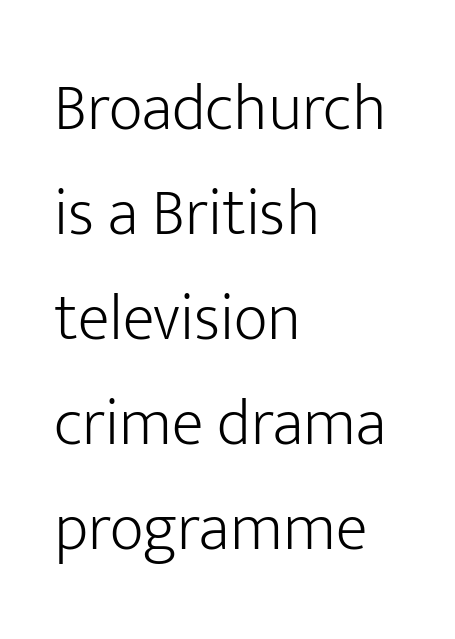
{"serif": "no", "italic": "no", "bold": "no", "weight": "light", "width": "normal", "stroke_contrast": "low", "x_height": "medium", "monospaced": "no", "underline": "no", "align": "left", "line_spacing": "normal", "line_spacing_ratio": 1.59, "letter_spacing": "normal", "letter_spacing_em": 0.0, "glyph_px": 66}
